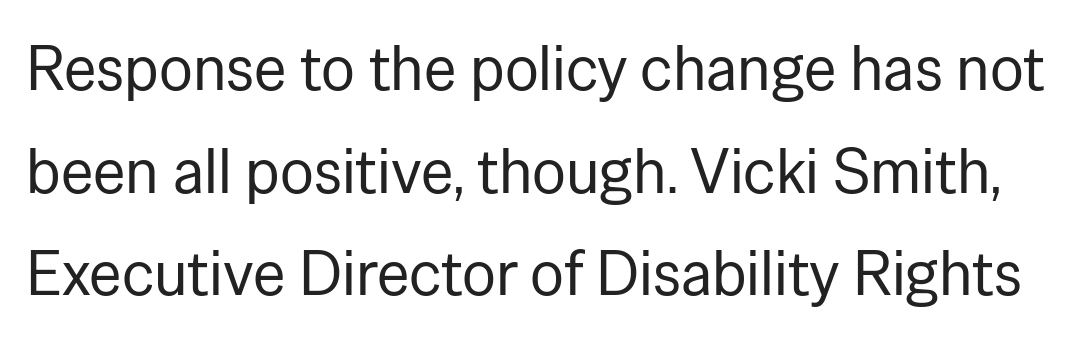
The image shows 63 px regular-weight sans-serif type, upright; set normal line spacing (1.63x), normal letter spacing, not underlined; low stroke contrast and a medium x-height.
